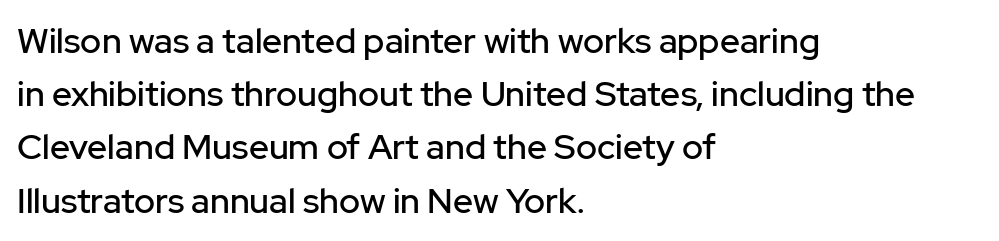
{"serif": "no", "italic": "no", "width": "normal", "stroke_contrast": "low", "x_height": "medium", "monospaced": "no", "underline": "no", "align": "left", "line_spacing": "normal", "line_spacing_ratio": 1.52, "letter_spacing": "normal", "letter_spacing_em": 0.0, "glyph_px": 35}
